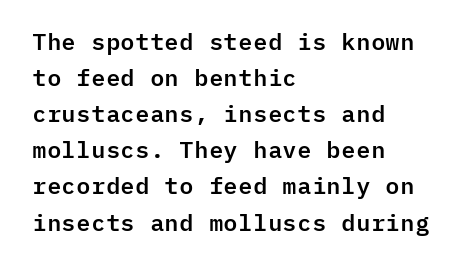
The image shows 23 px text type, upright; set left-aligned, normal line spacing (1.57x), normal letter spacing, not underlined.
